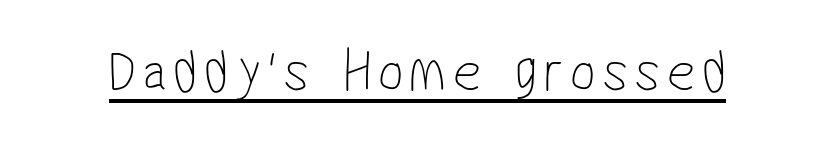
What kind of face is this? One without serifs — a sans. Does a line run under the words? Yes, clearly. Do the characters align in a grid? No, the font is proportional. The weight would be labelled regular, book, light, or lighter still.
